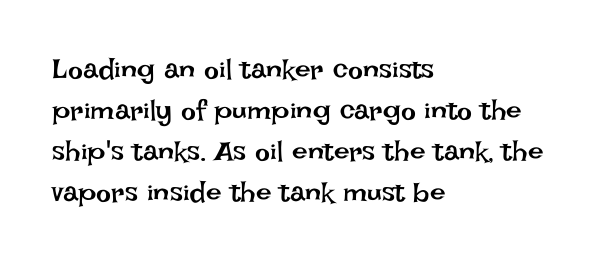
Q: Is the text bold? A: No.
Q: Is the text italic (slanted)? A: No, it is upright.
Q: Is the text underlined? A: No.
Q: How is the paragraph aligned? A: Left-aligned.
Q: Is the spacing between letters normal or unusually wide? A: Normal.
Q: Is the spacing between lines tight, normal or loose? A: Normal.
Q: Width (condensed, normal, or wide)? A: Normal.
Q: Stroke contrast? A: Low.
Q: x-height? A: Large.
Q: Monospaced? A: No.
